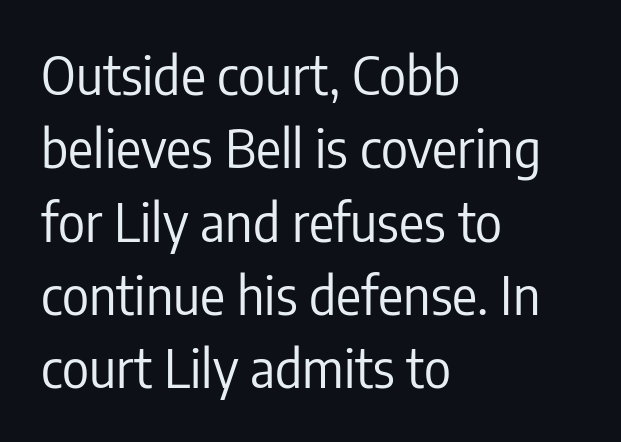
Q: Is the text bold? A: No.
Q: Is the text italic (slanted)? A: No, it is upright.
Q: Is the typeface a serif or a sans-serif typeface? A: Sans-serif.
Q: Is the text underlined? A: No.
Q: How is the paragraph aligned? A: Left-aligned.
Q: Is the spacing between letters normal or unusually wide? A: Normal.
Q: Is the spacing between lines tight, normal or loose? A: Normal.
Q: Width (condensed, normal, or wide)? A: Condensed.
Q: Stroke contrast? A: Low.
Q: x-height? A: Medium.
Q: Monospaced? A: No.
